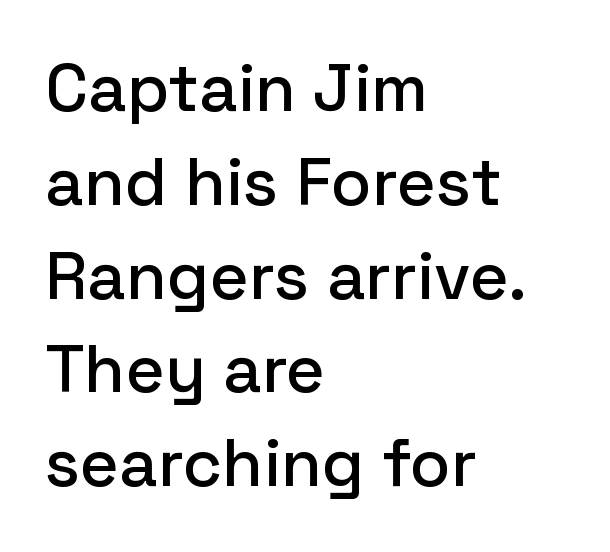
A typesetter would call this zero additional tracking. Is there much room between lines? A standard amount, neither cramped nor airy. You could not count columns in this text — the font is proportionally spaced. The specimen omits any rule beneath the text block's lines. This rendering uses left alignment, leaving the right contour irregular.
